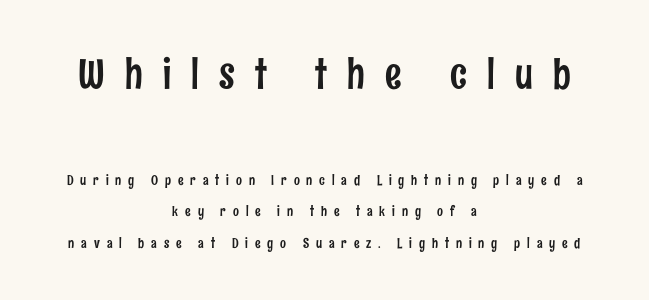
The image shows 41 px condensed sans-serif type, upright; set centered, loose line spacing (2.23x), unusually wide letter spacing (+0.49 em), not underlined; the first (top) block is 2.93x larger; low stroke contrast and a medium x-height.
